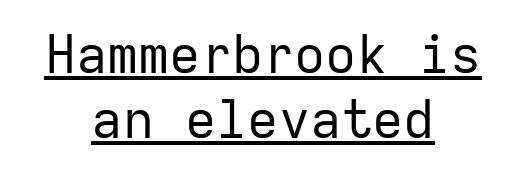
If you folded the block vertically in half, each line would mirror itself in length. Designer's note — italics off, roman on. Looks like terminal output: every glyph gets an equal slot. You could call the tracking neutral — neither tight nor loose.
